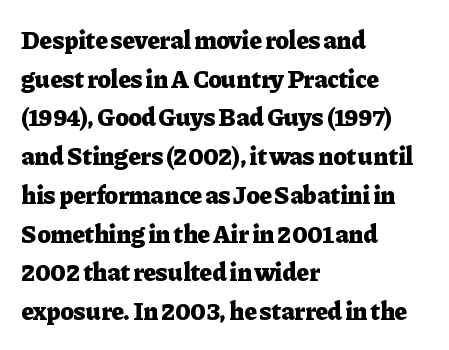
Lines of text with bare space underneath. Default kerning and tracking; the words read as compact shapes. Typeset ragged right — the left edge is the straight one. Regarding leading, the lines here are spaced in the standard way. Every stem runs plumb, perpendicular to the baseline.
